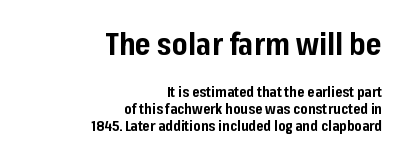
This is roman type, the default non-slanted kind. The baseline area is clear. You could not count columns in this text — the font is proportionally spaced. Does the weight exceed regular? Yes, all the way to bold.
